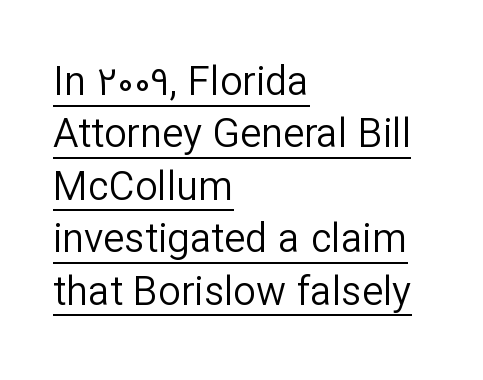
{"serif": "no", "italic": "no", "bold": "no", "weight": "regular", "width": "normal", "stroke_contrast": "low", "x_height": "medium", "monospaced": "no", "underline": "yes", "align": "left", "line_spacing": "normal", "line_spacing_ratio": 1.31, "letter_spacing": "normal", "letter_spacing_em": 0.0, "glyph_px": 40}
